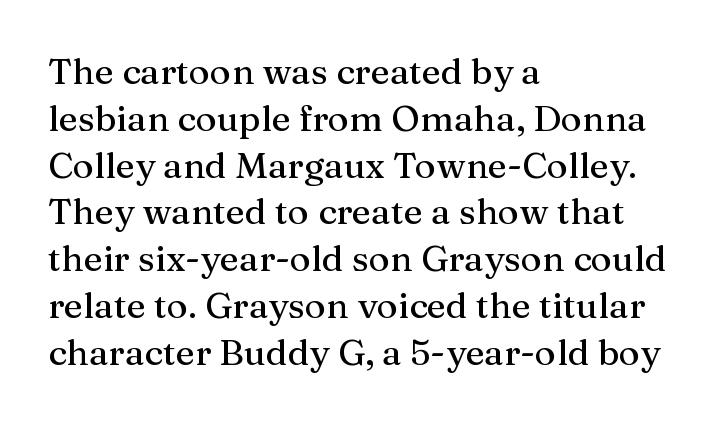
Each new line begins a customary step beneath the previous one. The text was rendered using a seriffed face with decorative stroke endings. Is this a fixed-width face? No — the glyphs have proportional, varying widths. The specimen reads as upright at a glance. A student would call this left alignment; a typographer would say flush left, rag right. The words here are not underlined.
